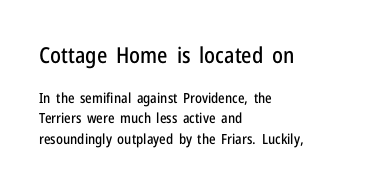
The type sits square on the baseline with zero lean. Of the two passages, the one on top uses the larger point size. A typesetter would call this zero additional tracking. Clear beneath every line of the passage.
